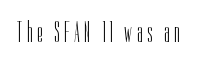
The typeface has the unassuming heft of standard copy or less. A typesetter would label this face a sans. Characters remain perfectly vertical along every line. Descenders hang freely into open space. Think of a printed novel: that variable character pitch is what you see here.
